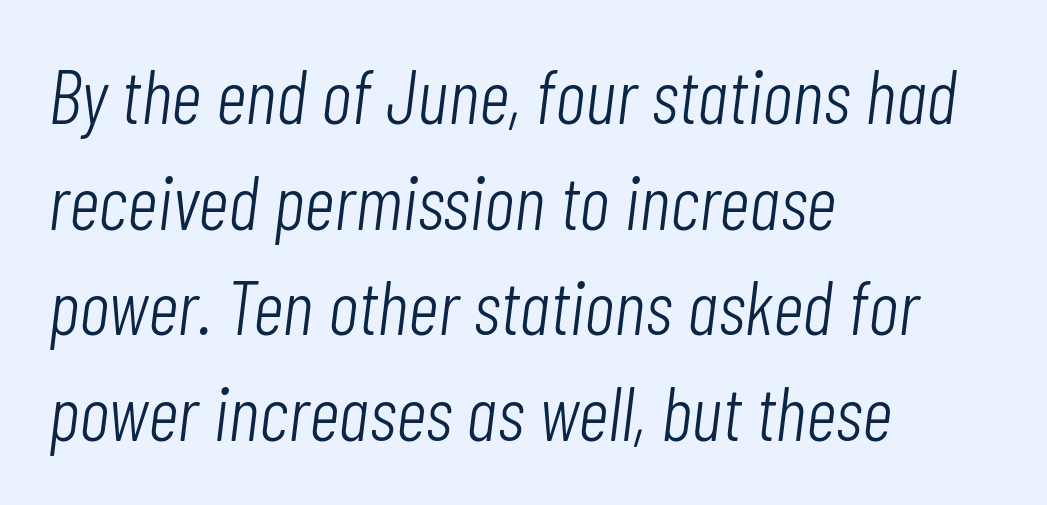
The image shows 76 px light, condensed type, italic (leaning right); set left-aligned, normal line spacing (1.39x), normal letter spacing, not underlined; low stroke contrast and a medium x-height.
